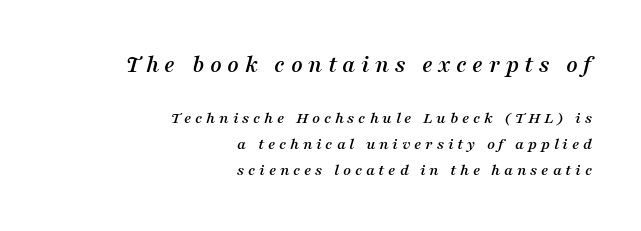
Q: Is the text italic (slanted)? A: Yes, it leans right by about 16 degrees.
Q: Is the text underlined? A: No.
Q: How is the paragraph aligned? A: Right-aligned.
Q: Is the spacing between letters normal or unusually wide? A: Unusually wide.
Q: Is the spacing between lines tight, normal or loose? A: Normal.
Q: Which block of text is set in a larger size, the first (top) or the second (bottom)? A: The first (top) one.
